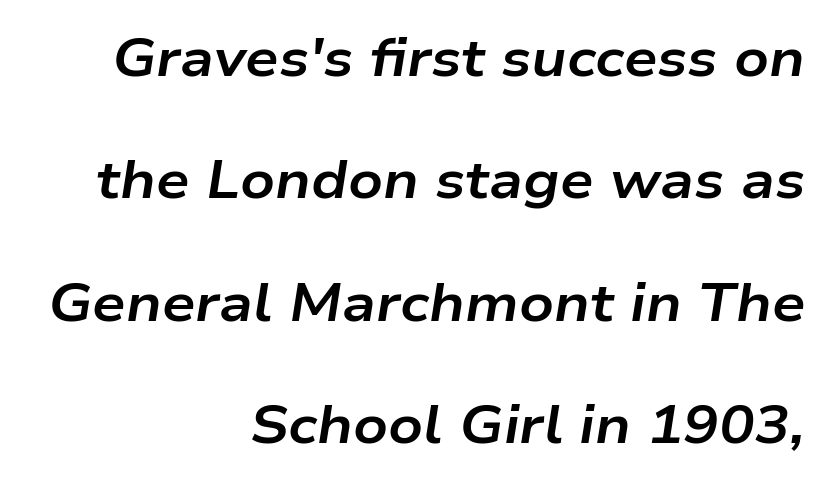
The image shows 53 px bold, wide type, italic (leaning right); set right-aligned, loose line spacing (2.31x), normal letter spacing, not underlined; low stroke contrast and a medium x-height.
